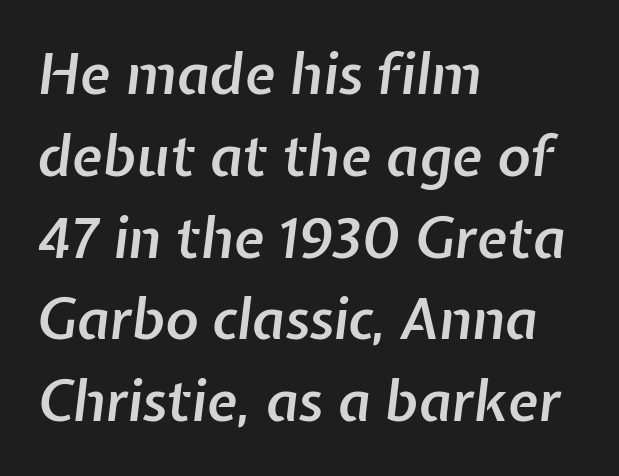
Q: Is the text bold? A: Semi-bold.
Q: Is the text italic (slanted)? A: Yes, it leans right by about 7 degrees.
Q: Is the text underlined? A: No.
Q: How is the paragraph aligned? A: Left-aligned.
Q: Is the spacing between letters normal or unusually wide? A: Normal.
Q: Is the spacing between lines tight, normal or loose? A: Normal.
Q: Width (condensed, normal, or wide)? A: Normal.
Q: Stroke contrast? A: Low.
Q: x-height? A: Medium.
Q: Monospaced? A: No.
